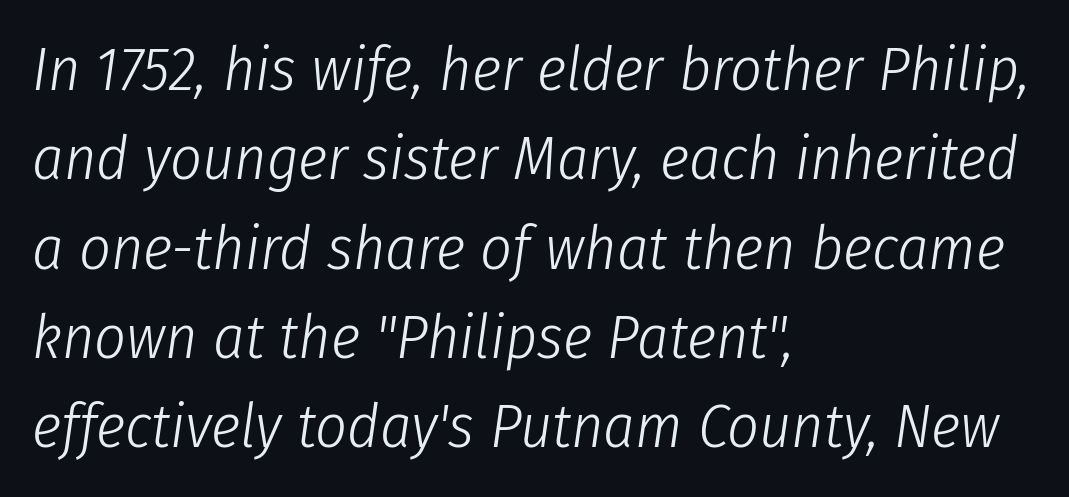
{"italic": "yes", "lean": "right", "slant_degrees": 8, "bold": "no", "weight": "light", "width": "condensed", "stroke_contrast": "low", "x_height": "medium", "monospaced": "no", "underline": "no", "align": "left", "line_spacing": "normal", "line_spacing_ratio": 1.44, "letter_spacing": "normal", "letter_spacing_em": 0.0, "glyph_px": 62}
